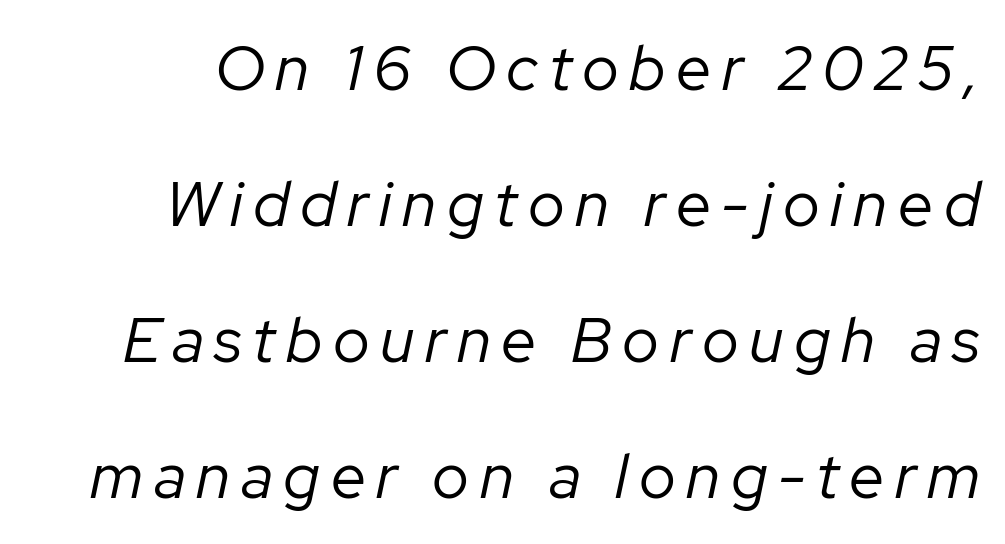
The passage shown leans; its letterforms are oblique. Looks like regular typesetting: each glyph gets only the width it needs. Weight: in the light-to-regular range. No word sits above an underline. The vertical gap from one line to the next is large.
